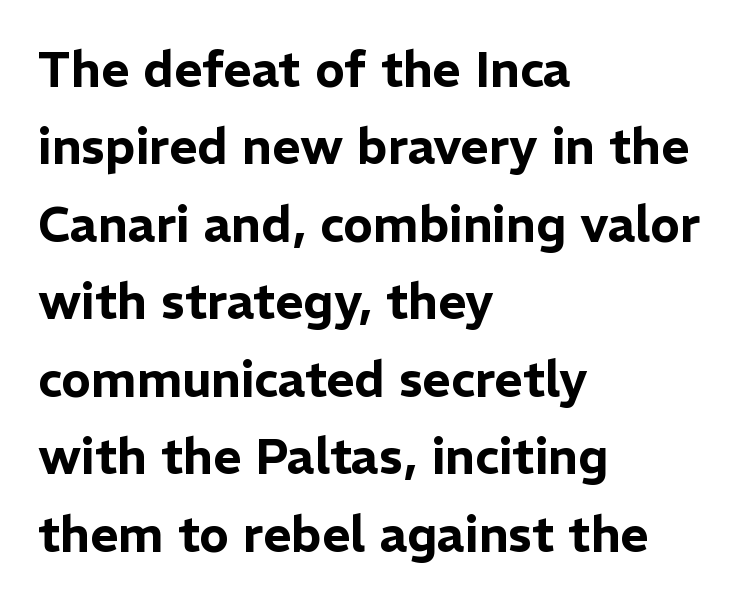
Q: Is the text italic (slanted)? A: No, it is upright.
Q: Is the typeface a serif or a sans-serif typeface? A: Sans-serif.
Q: Is the text underlined? A: No.
Q: How is the paragraph aligned? A: Left-aligned.
Q: Is the spacing between letters normal or unusually wide? A: Normal.
Q: Is the spacing between lines tight, normal or loose? A: Normal.
Q: Width (condensed, normal, or wide)? A: Normal.
Q: Stroke contrast? A: Low.
Q: x-height? A: Medium.
Q: Monospaced? A: No.
